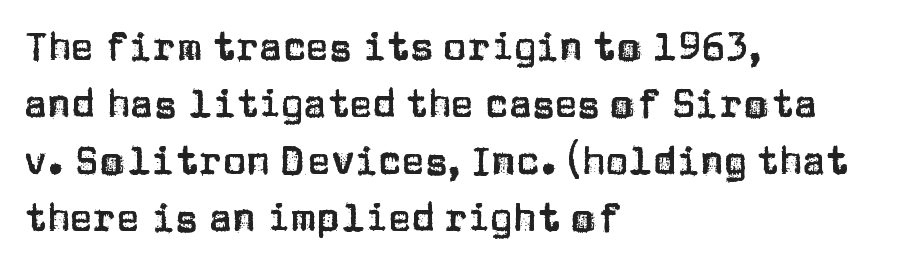
Q: Is the text italic (slanted)? A: No, it is upright.
Q: Is the typeface a serif or a sans-serif typeface? A: Sans-serif.
Q: Is the text underlined? A: No.
Q: How is the paragraph aligned? A: Left-aligned.
Q: Is the spacing between letters normal or unusually wide? A: Normal.
Q: Is the spacing between lines tight, normal or loose? A: Normal.
Q: Width (condensed, normal, or wide)? A: Normal.
Q: Stroke contrast? A: Low.
Q: x-height? A: Large.
Q: Monospaced? A: No.
